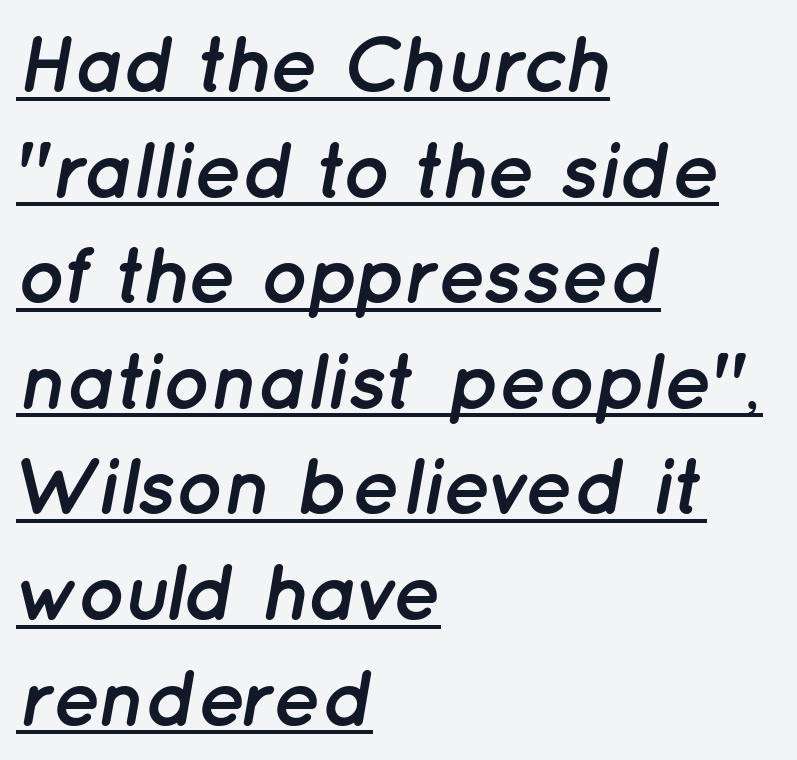
{"italic": "yes", "lean": "right", "slant_degrees": 12, "bold": "yes", "weight": "semibold", "width": "normal", "stroke_contrast": "low", "x_height": "medium", "monospaced": "no", "underline": "yes", "align": "left", "line_spacing": "normal", "line_spacing_ratio": 1.32, "letter_spacing": "normal", "letter_spacing_em": 0.0, "glyph_px": 80}
